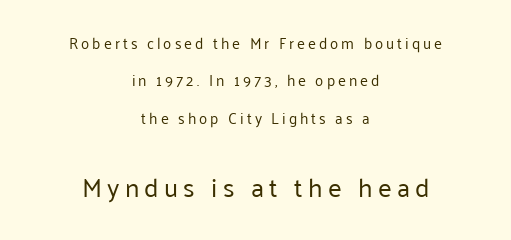
The image shows 26 px text type, upright; set centered, loose line spacing (2.5x), unusually wide letter spacing (+0.2 em), not underlined; the second (bottom) block is 1.73x larger.
